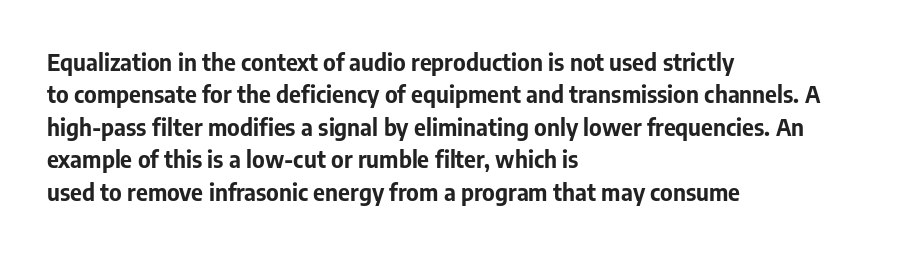
The space directly below the letters is spotless. A dark, heavy texture on the line: the type is bold. Every row of glyphs begins at an identical x-position on the left. Posture: vertical.
